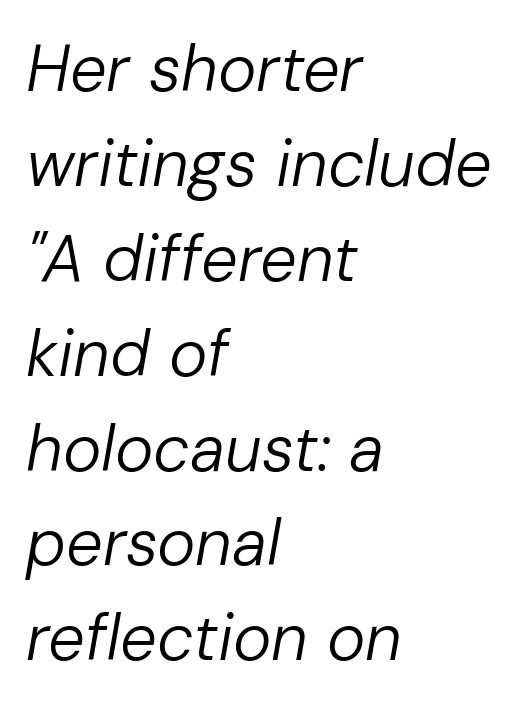
{"italic": "yes", "lean": "right", "slant_degrees": 10, "bold": "no", "weight": "regular", "width": "normal", "stroke_contrast": "low", "x_height": "medium", "monospaced": "no", "underline": "no", "align": "left", "line_spacing": "normal", "line_spacing_ratio": 1.46, "letter_spacing": "normal", "letter_spacing_em": 0.0, "glyph_px": 65}
